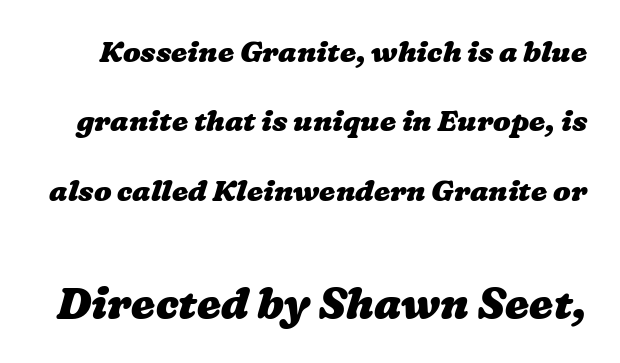
Q: Is the text bold? A: Yes.
Q: Is the text underlined? A: No.
Q: Is the spacing between letters normal or unusually wide? A: Normal.
Q: Is the spacing between lines tight, normal or loose? A: Loose.
Q: Which block of text is set in a larger size, the first (top) or the second (bottom)? A: The second (bottom) one.
Q: Width (condensed, normal, or wide)? A: Wide.
Q: Stroke contrast? A: Low.
Q: x-height? A: Medium.
Q: Monospaced? A: No.
